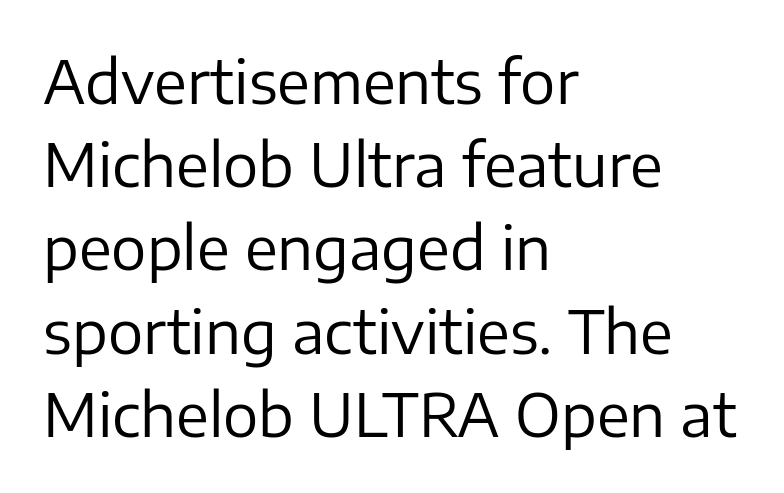
The image shows 59 px regular-weight sans-serif type, upright; set left-aligned, normal line spacing (1.41x), normal letter spacing, not underlined; low stroke contrast and a medium x-height.
